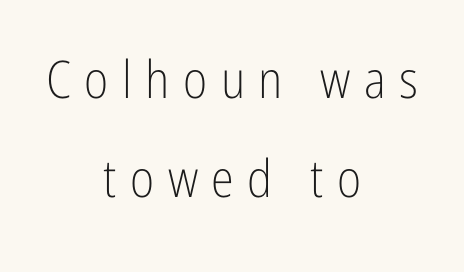
{"serif": "no", "italic": "no", "bold": "no", "weight": "light", "width": "condensed", "stroke_contrast": "low", "x_height": "medium", "monospaced": "no", "underline": "no", "align": "center", "line_spacing": "loose", "line_spacing_ratio": 1.91, "letter_spacing": "wide", "letter_spacing_em": 0.26, "glyph_px": 52}
